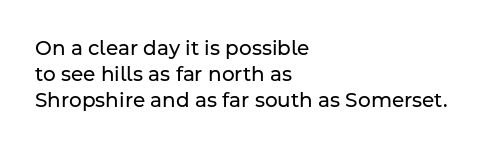
Where is the straight margin? On the left. This sample keeps an unexceptional amount of space between lines. The typesetting does not lean heavy: it is not bold. The gaps between neighbouring characters are ordinary and unremarkable. A clean baseline with only descenders dipping below it.
